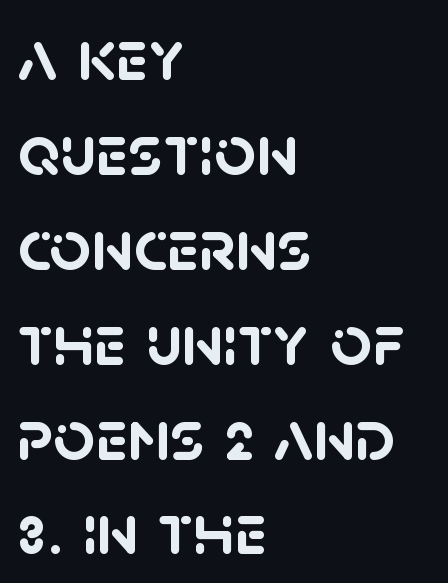
{"serif": "no", "bold": "yes", "weight": "semibold", "width": "normal", "stroke_contrast": "low", "x_height": "large", "monospaced": "no", "underline": "no", "align": "left", "line_spacing": "normal", "line_spacing_ratio": 1.3, "letter_spacing": "normal", "letter_spacing_em": 0.0, "glyph_px": 73}
